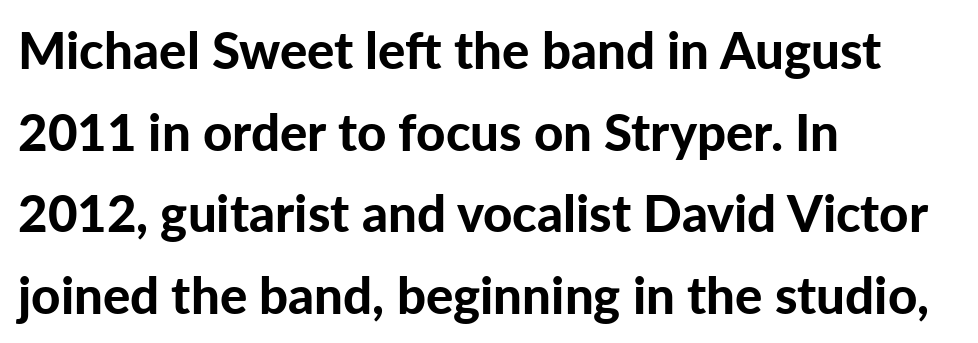
{"serif": "no", "italic": "no", "bold": "yes", "weight": "bold", "width": "normal", "stroke_contrast": "low", "x_height": "medium", "monospaced": "no", "underline": "no", "align": "left", "line_spacing": "normal", "line_spacing_ratio": 1.6, "letter_spacing": "normal", "letter_spacing_em": 0.0, "glyph_px": 51}
